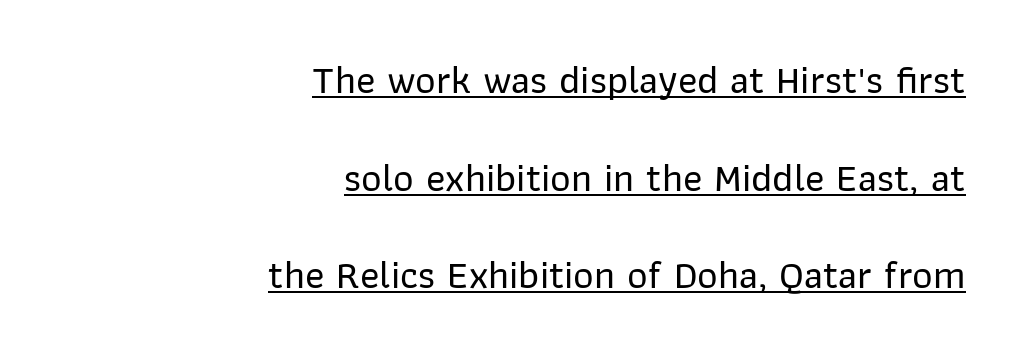
Q: Is the text italic (slanted)? A: No, it is upright.
Q: Is the typeface a serif or a sans-serif typeface? A: Sans-serif.
Q: Is the text underlined? A: Yes.
Q: How is the paragraph aligned? A: Right-aligned.
Q: Is the spacing between letters normal or unusually wide? A: Normal.
Q: Is the spacing between lines tight, normal or loose? A: Loose.
Q: Width (condensed, normal, or wide)? A: Normal.
Q: Stroke contrast? A: Low.
Q: x-height? A: Medium.
Q: Monospaced? A: No.
